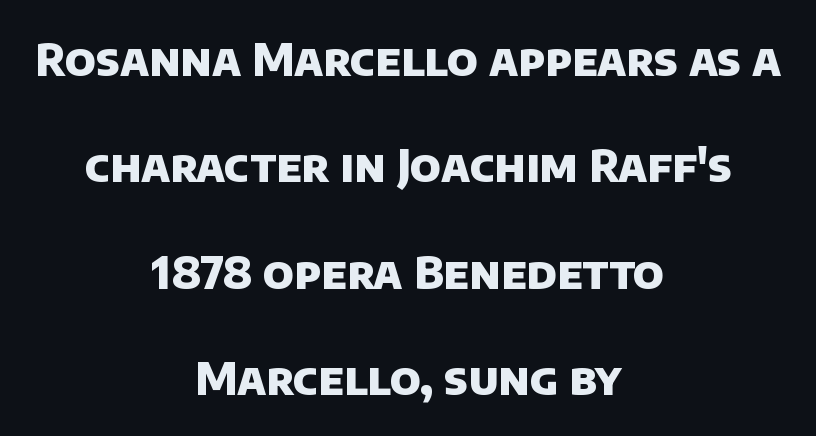
One glance says open: line gaps are wider than usual. This rendering leaves character spacing at its baseline value. Check the space under the baseline: it is left empty. Looks like regular typesetting: each glyph gets only the width it needs. Does the copy run flush right? No — it is centered line by line. The glyphs have the mass of a bold cut.
